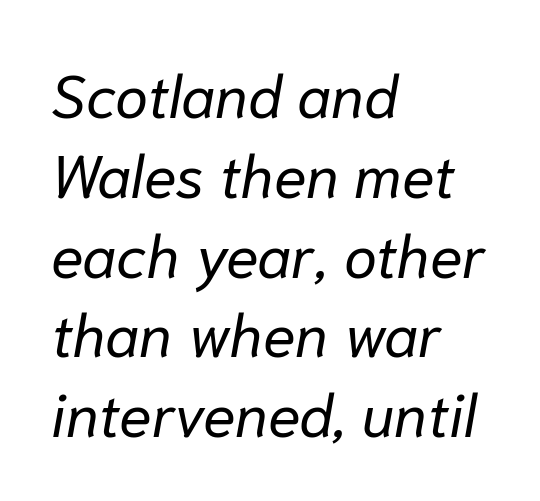
Bare-footed words on every line. Short note: letters normally spaced. Emphasis-style slanted type is in use. Caption: face not bold, strokes unweighted.
